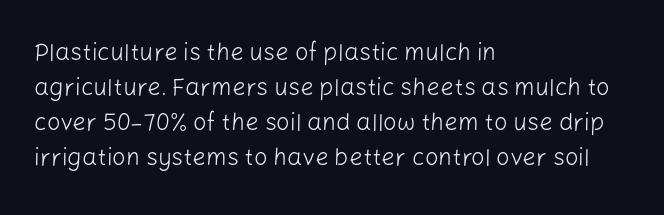
{"italic": "no", "bold": "no", "underline": "no", "align": "left", "line_spacing": "normal", "line_spacing_ratio": 1.46, "letter_spacing": "normal", "letter_spacing_em": 0.0, "glyph_px": 24}
